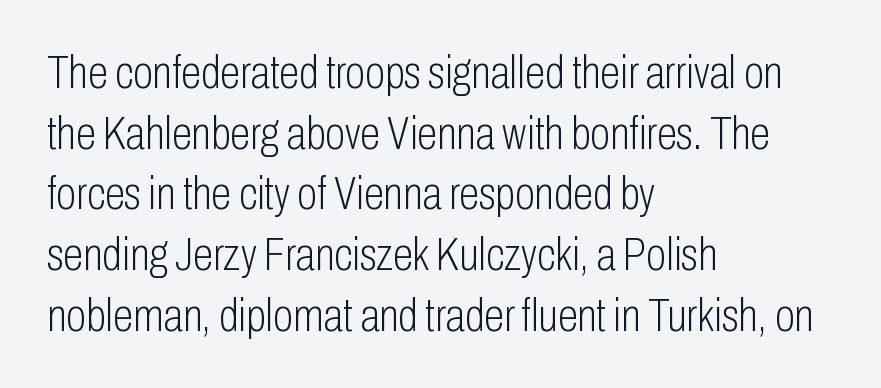
The image shows 46 px light, condensed sans-serif type, upright; set left-aligned, normal line spacing (1.32x), normal letter spacing, not underlined; low stroke contrast and a medium x-height.
